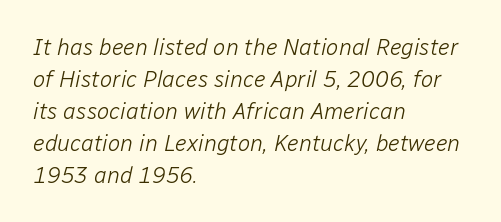
The image shows 23 px text type, italic (leaning right); set left-aligned, normal line spacing (1.39x), normal letter spacing, not underlined.
